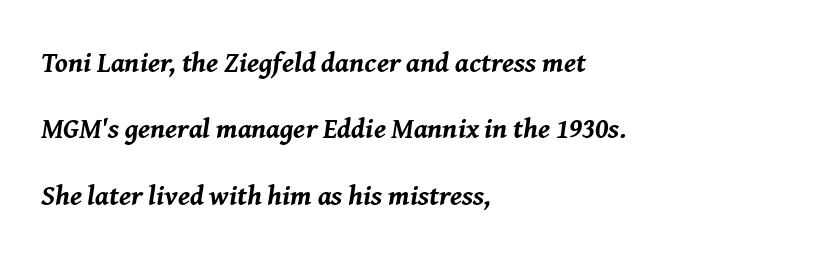
The image shows 28 px bold type, italic (leaning right); set left-aligned, loose line spacing (2.37x), normal letter spacing, not underlined; medium stroke contrast and a medium x-height.
